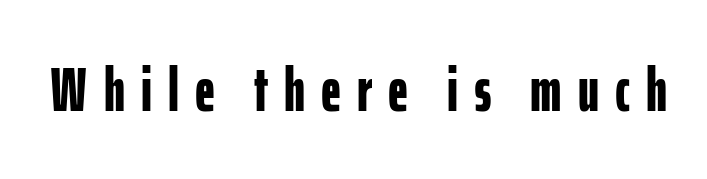
Q: Is the text bold? A: Yes.
Q: Is the text italic (slanted)? A: No, it is upright.
Q: Is the typeface a serif or a sans-serif typeface? A: Sans-serif.
Q: Is the text underlined? A: No.
Q: Is the spacing between letters normal or unusually wide? A: Unusually wide.
Q: Width (condensed, normal, or wide)? A: Condensed.
Q: Stroke contrast? A: Low.
Q: x-height? A: Medium.
Q: Monospaced? A: No.
